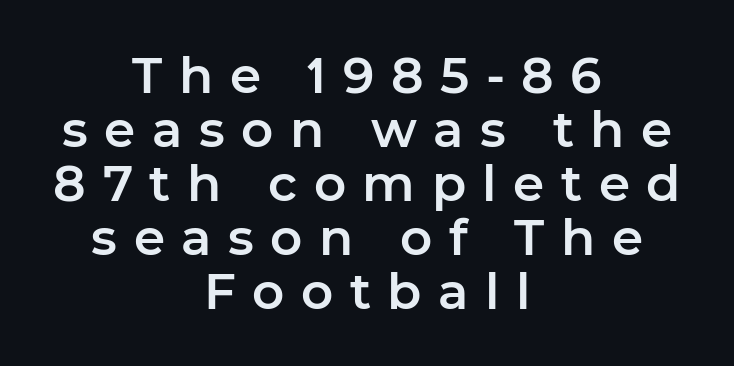
The image shows 50 px sans-serif type, upright; set centered, tight line spacing (1.08x), unusually wide letter spacing (+0.33 em), not underlined; low stroke contrast and a medium x-height.
